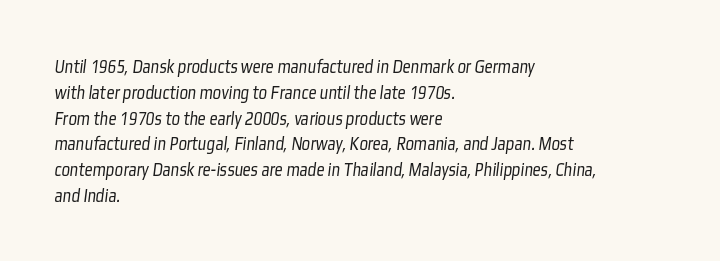
{"bold": "no", "underline": "no", "align": "left", "line_spacing": "normal", "line_spacing_ratio": 1.29, "letter_spacing": "normal", "letter_spacing_em": 0.0, "glyph_px": 20}
